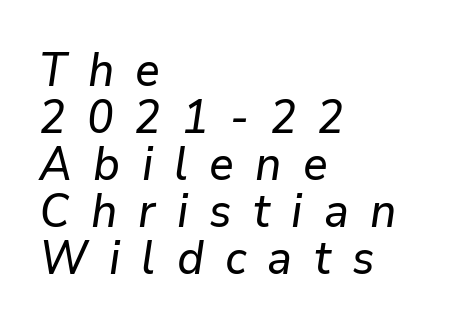
{"italic": "yes", "lean": "right", "slant_degrees": 9, "width": "normal", "stroke_contrast": "low", "x_height": "medium", "monospaced": "no", "underline": "no", "align": "left", "line_spacing": "tight", "line_spacing_ratio": 1.02, "letter_spacing": "wide", "letter_spacing_em": 0.46, "glyph_px": 46}
